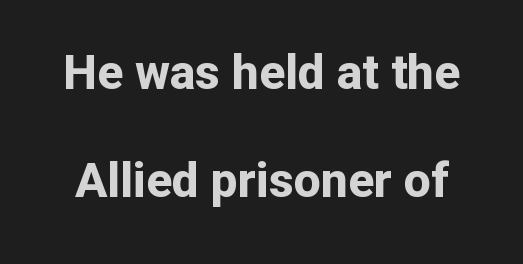
Letterform terminals end flat and unadorned throughout the passage. Chunky letters — that's bold for sure. These lines were composed using upright roman letters. You could not count columns in this text — the font is proportionally spaced. Letter spacing: default.
